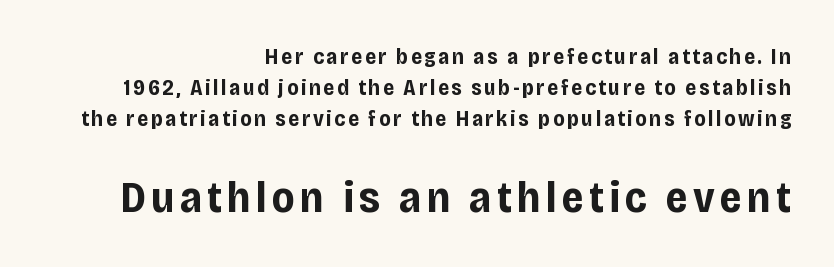
Q: Is the text bold? A: Yes.
Q: Is the text italic (slanted)? A: No, it is upright.
Q: Is the typeface a serif or a sans-serif typeface? A: Sans-serif.
Q: Is the text underlined? A: No.
Q: How is the paragraph aligned? A: Right-aligned.
Q: Is the spacing between lines tight, normal or loose? A: Normal.
Q: Which block of text is set in a larger size, the first (top) or the second (bottom)? A: The second (bottom) one.
Q: Width (condensed, normal, or wide)? A: Condensed.
Q: Stroke contrast? A: Low.
Q: x-height? A: Large.
Q: Monospaced? A: No.
